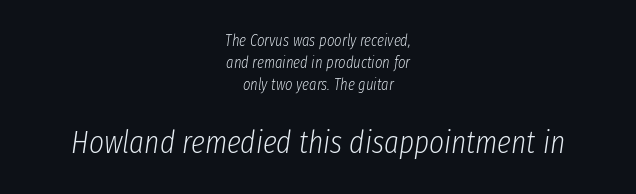
{"italic": "yes", "lean": "right", "slant_degrees": 8, "bold": "no", "weight": "light", "width": "condensed", "stroke_contrast": "low", "x_height": "medium", "monospaced": "no", "underline": "no", "align": "center", "line_spacing": "normal", "line_spacing_ratio": 1.39, "letter_spacing": "normal", "letter_spacing_em": 0.0, "larger_block": "second", "size_ratio": 2.0, "glyph_px": 32}
